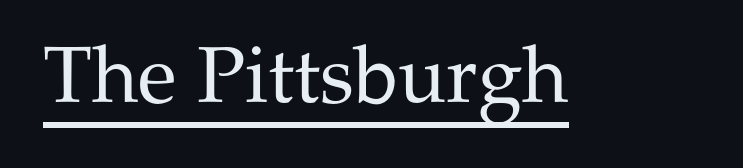
{"serif": "yes", "italic": "no", "bold": "no", "weight": "regular", "width": "normal", "stroke_contrast": "medium", "x_height": "medium", "monospaced": "no", "underline": "yes", "letter_spacing": "normal", "letter_spacing_em": 0.0, "glyph_px": 80}
